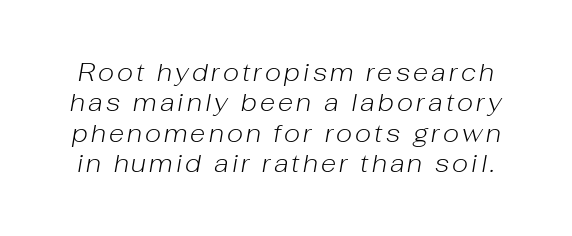
Q: Is the text bold? A: No.
Q: Is the text italic (slanted)? A: Yes, it leans right by about 10 degrees.
Q: Is the text underlined? A: No.
